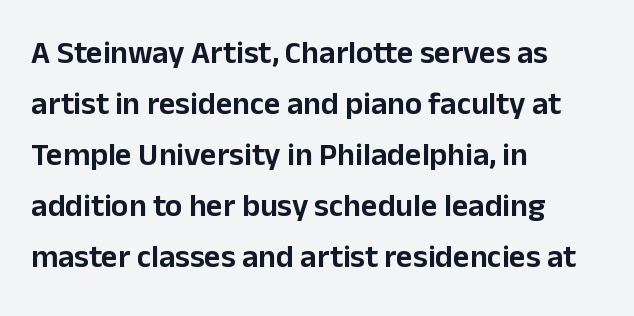
The image shows 32 px sans-serif type, upright; set left-aligned, normal line spacing (1.59x), normal letter spacing, not underlined; low stroke contrast and a medium x-height.
